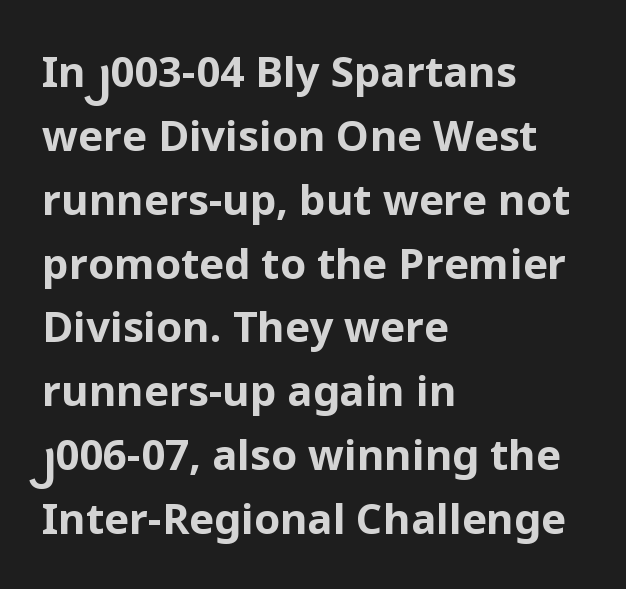
The image shows 42 px bold sans-serif type, upright; set left-aligned, normal line spacing (1.52x), normal letter spacing, not underlined; low stroke contrast and a medium x-height.
